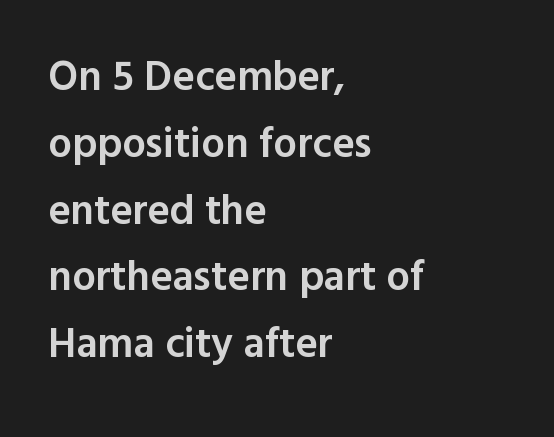
Q: Is the text bold? A: Semi-bold.
Q: Is the text italic (slanted)? A: No, it is upright.
Q: Is the typeface a serif or a sans-serif typeface? A: Sans-serif.
Q: Is the text underlined? A: No.
Q: How is the paragraph aligned? A: Left-aligned.
Q: Is the spacing between letters normal or unusually wide? A: Normal.
Q: Is the spacing between lines tight, normal or loose? A: Normal.
Q: Width (condensed, normal, or wide)? A: Normal.
Q: x-height? A: Medium.
Q: Monospaced? A: No.
